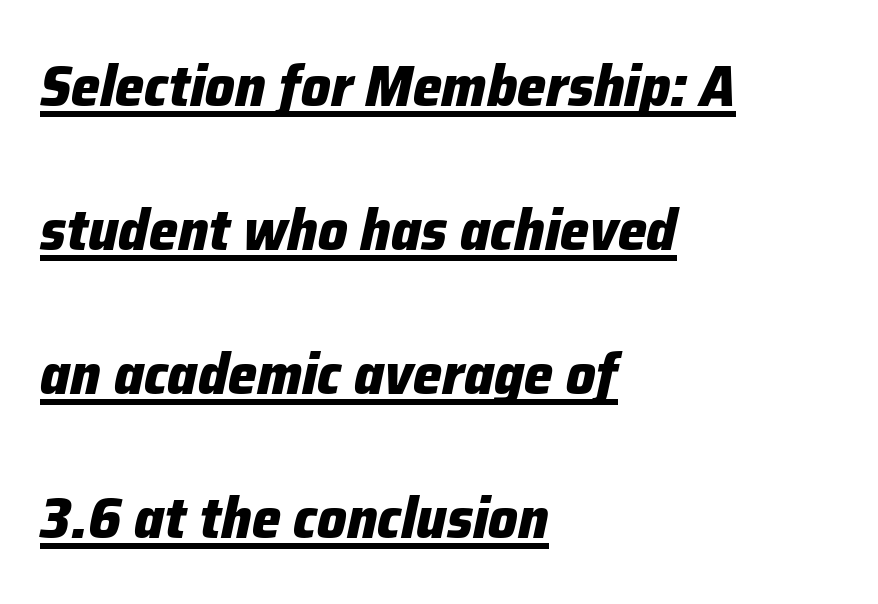
The image shows 58 px heavy type, italic (leaning right); set left-aligned, loose line spacing (2.48x), normal letter spacing, underlined; low stroke contrast and a medium x-height.
